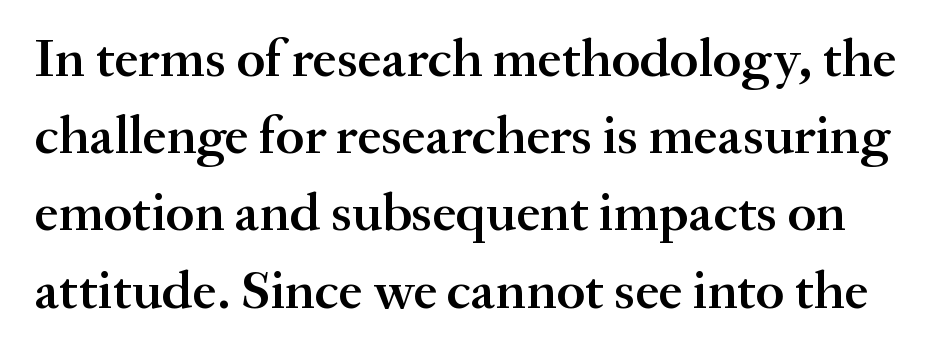
The font is running at a semibold setting, under full bold. Just letters on the line, the space beneath them empty. Observe the serifs anchoring each vertical stroke in this sample. These lines were composed using upright roman letters.
